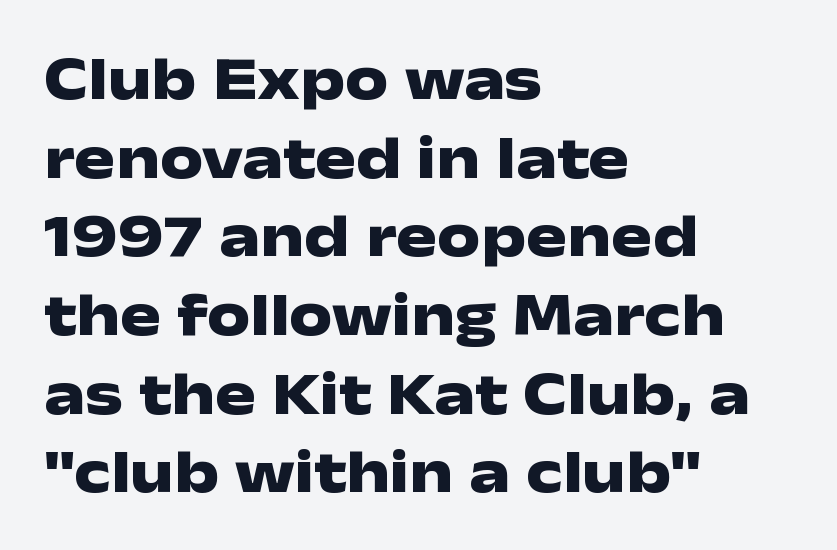
The image shows 61 px heavy, wide sans-serif type, upright; set left-aligned, normal line spacing (1.29x), normal letter spacing, not underlined; low stroke contrast and a medium x-height.
